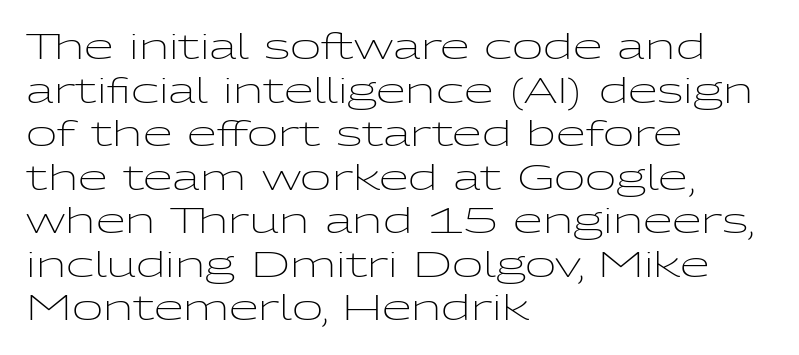
The image shows 34 px light, wide sans-serif type, upright; set left-aligned, normal line spacing (1.28x), normal letter spacing, not underlined; low stroke contrast and a medium x-height.
